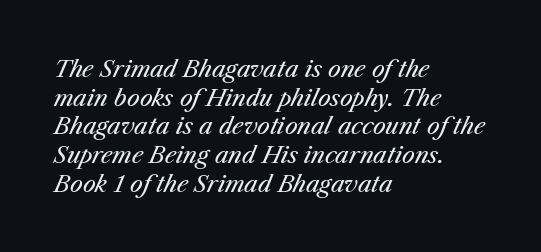
{"italic": "yes", "lean": "right", "slant_degrees": 23, "bold": "no", "underline": "no", "align": "left", "line_spacing": "normal", "line_spacing_ratio": 1.25, "letter_spacing": "normal", "letter_spacing_em": 0.0, "glyph_px": 23}
